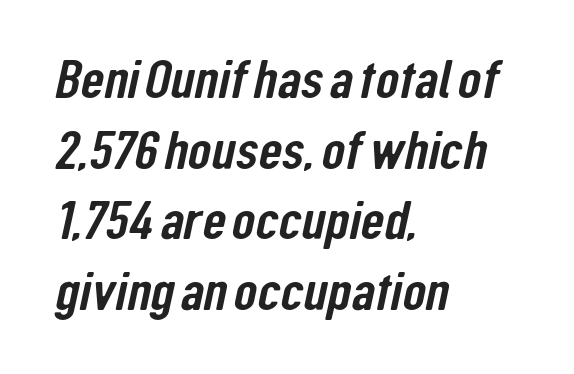
Observe the ordinary spacing: letters are neighbours, not strangers. Leading matches the norm, producing a regular column. You could not count columns in this text — the font is proportionally spaced. Nothing sits at the stroke ends, so this counts as sans-serif. Where is the straight margin? On the left.
